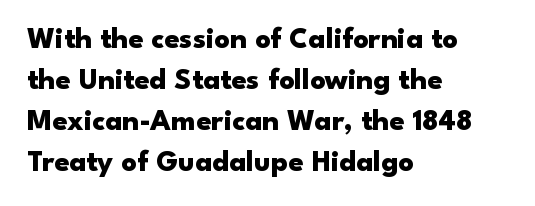
The image shows 30 px heavy, wide sans-serif type, upright; set left-aligned, normal line spacing (1.37x), normal letter spacing, not underlined; low stroke contrast and a small x-height.
